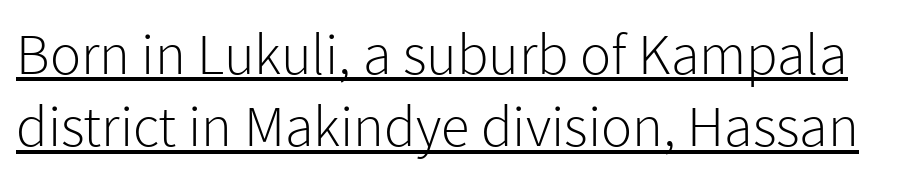
{"serif": "no", "italic": "no", "bold": "no", "weight": "light", "width": "normal", "stroke_contrast": "low", "x_height": "medium", "monospaced": "no", "underline": "yes", "line_spacing": "normal", "line_spacing_ratio": 1.25, "letter_spacing": "normal", "letter_spacing_em": 0.0, "glyph_px": 58}
